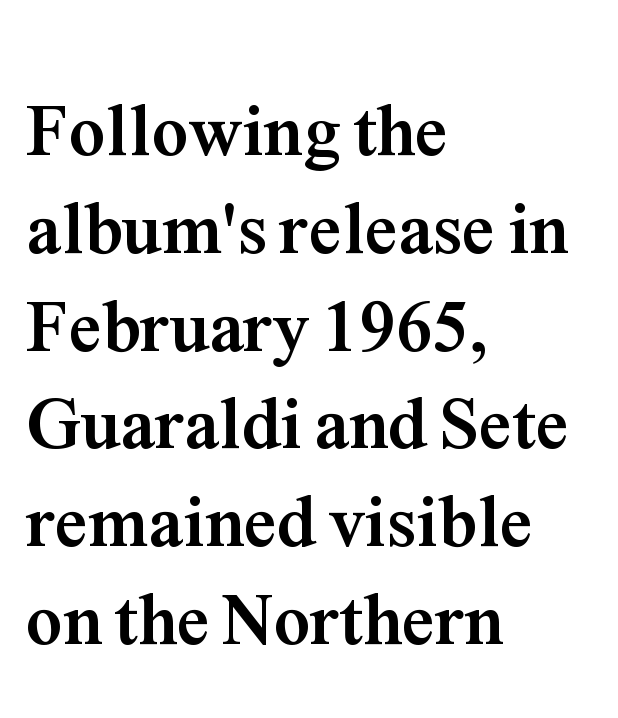
The image shows 73 px semibold serif type, upright; set left-aligned, normal line spacing (1.34x), normal letter spacing, not underlined; medium stroke contrast and a medium x-height.
